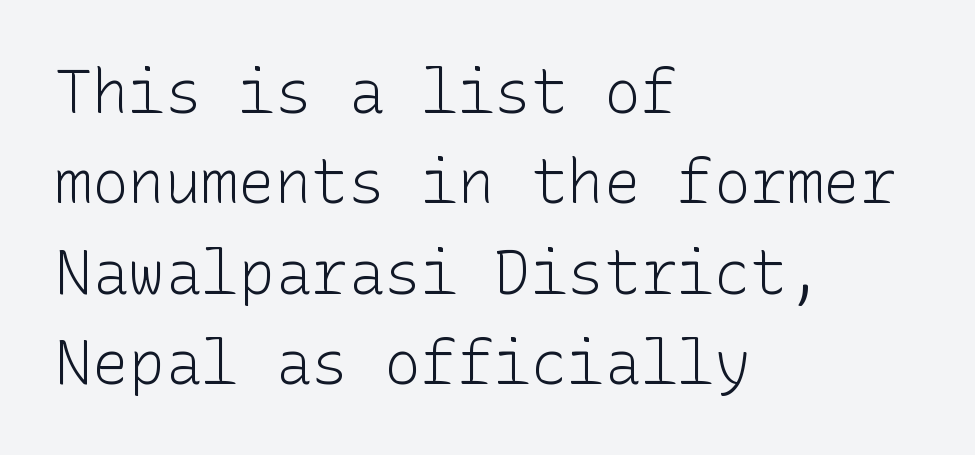
It's the straight-up-and-down kind of type. The space beneath each line is pristine and unruled. Caption: standard tracking, unaltered. Typeset ragged right — the left edge is the straight one. A normal amount of white space separates one row of letters from the next. This is sans-serif lettering, the kind often seen on screens and signage.
